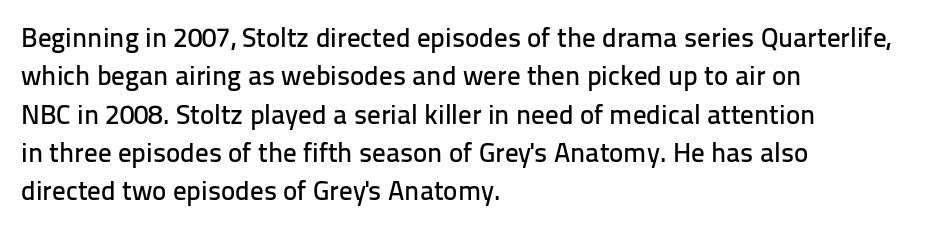
Compared with typical paragraphs, the rows here are spaced about the same. Posture: straight, roman, zero tilt. Inter-character spacing is left at the font's built-in metrics. The space beneath each line is pristine and unruled. The compositor pushed each line to the left boundary.
